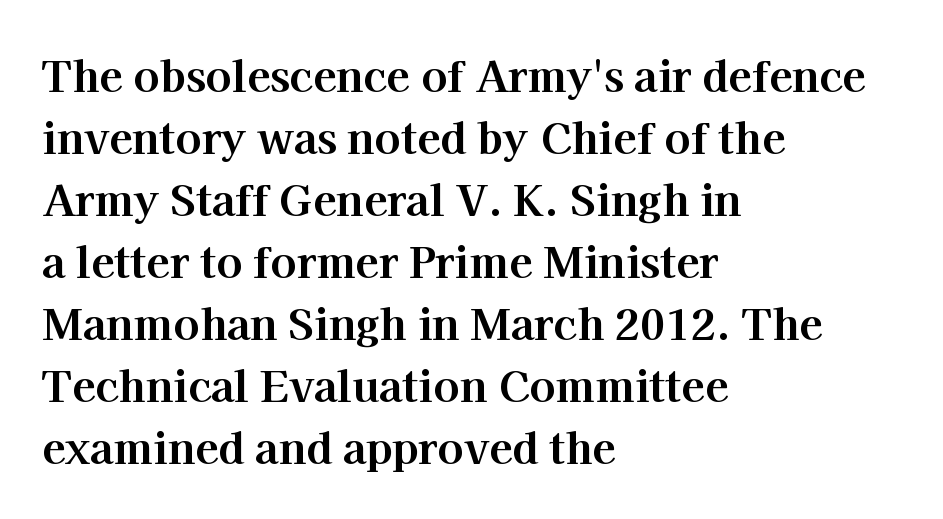
Each letter keeps its own natural width here, so spacing adapts to shape. The passage shown is emphatically bold. The setting favours the left margin, as ordinary paragraphs usually do. Descender tails drop into unmarked territory. Are there feet on the stems? There are — it's a serif. Regular leading.
